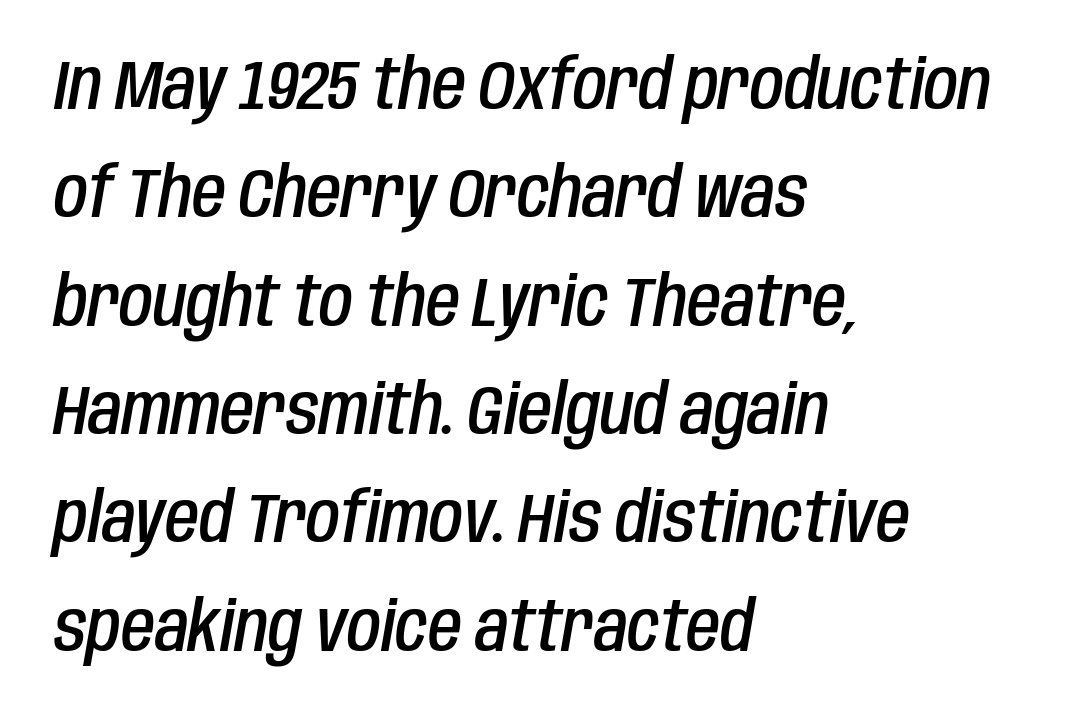
Q: Is the text bold? A: Semi-bold.
Q: Is the text italic (slanted)? A: Yes, it leans right by about 10 degrees.
Q: Is the text underlined? A: No.
Q: How is the paragraph aligned? A: Left-aligned.
Q: Is the spacing between letters normal or unusually wide? A: Normal.
Q: Is the spacing between lines tight, normal or loose? A: Normal.
Q: Width (condensed, normal, or wide)? A: Condensed.
Q: Stroke contrast? A: Low.
Q: x-height? A: Large.
Q: Monospaced? A: No.
